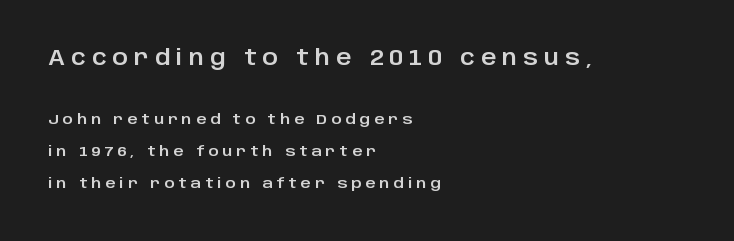
Q: Is the text italic (slanted)? A: No, it is upright.
Q: Is the text underlined? A: No.
Q: How is the paragraph aligned? A: Left-aligned.
Q: Is the spacing between letters normal or unusually wide? A: Unusually wide.
Q: Is the spacing between lines tight, normal or loose? A: Loose.
Q: Which block of text is set in a larger size, the first (top) or the second (bottom)? A: The first (top) one.
